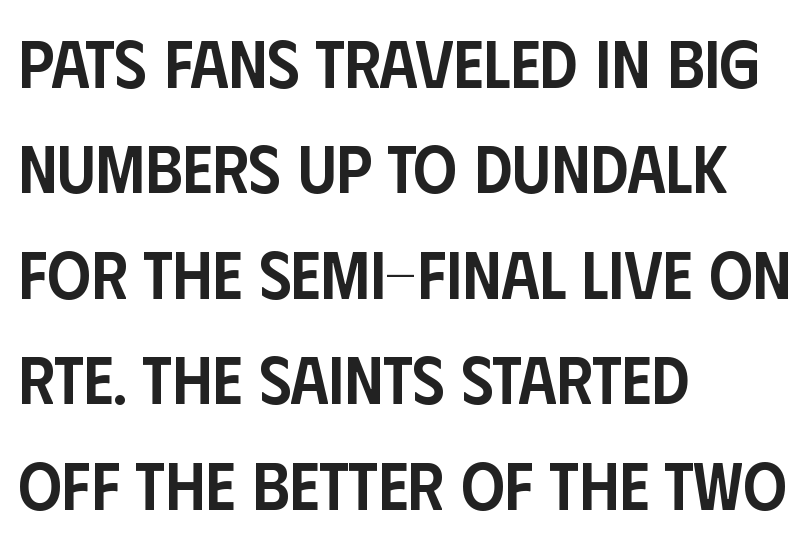
Underlining? Definitely not there. Casual observation: everything's shoved over to the left. A bit beefed up — I'd call it semibold rather than bold. Tall strokes in this sample are plumb rather than angled. The space between consecutive lines is moderate. The tracking reads as untouched default to a designer's eye.
